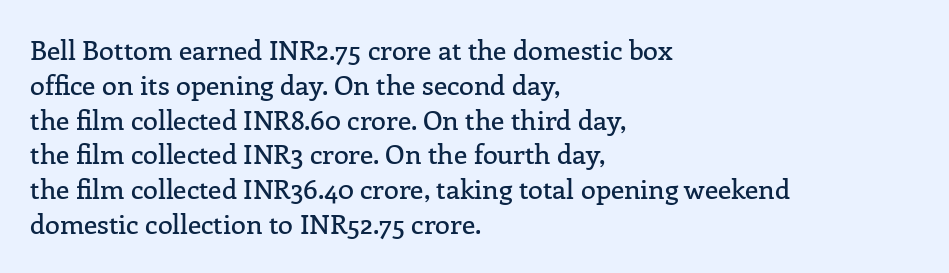
The image shows 27 px text type, upright; set left-aligned, normal line spacing (1.29x), normal letter spacing, not underlined.
